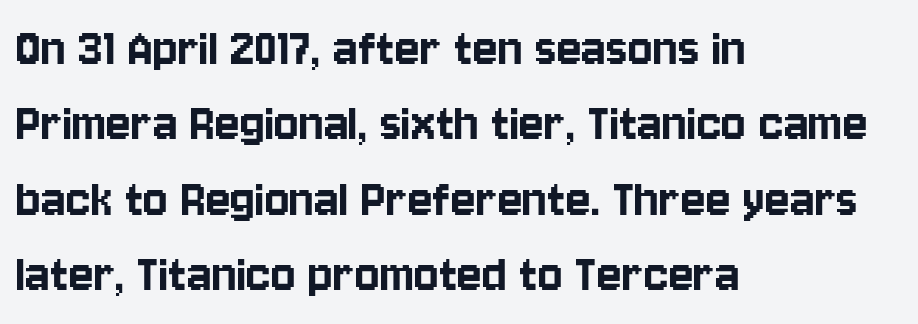
{"serif": "no", "italic": "no", "width": "condensed", "stroke_contrast": "low", "x_height": "large", "monospaced": "no", "underline": "no", "align": "left", "line_spacing": "normal", "line_spacing_ratio": 1.3, "letter_spacing": "normal", "letter_spacing_em": 0.0, "glyph_px": 58}
